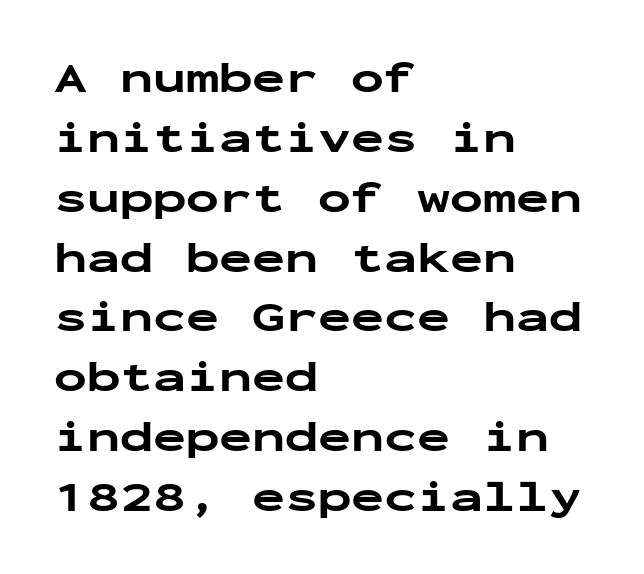
The image shows 44 px bold, wide sans-serif type, upright, monospaced; set left-aligned, normal line spacing (1.36x), normal letter spacing, not underlined; low stroke contrast and a medium x-height.
